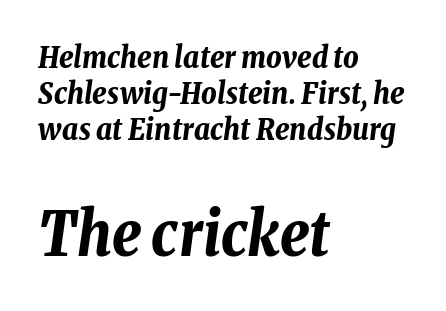
The image shows 61 px bold, condensed type, italic (leaning right); set left-aligned, line spacing 1.2x, normal letter spacing, not underlined; the second (bottom) block is 2.03x larger; low stroke contrast and a medium x-height.
